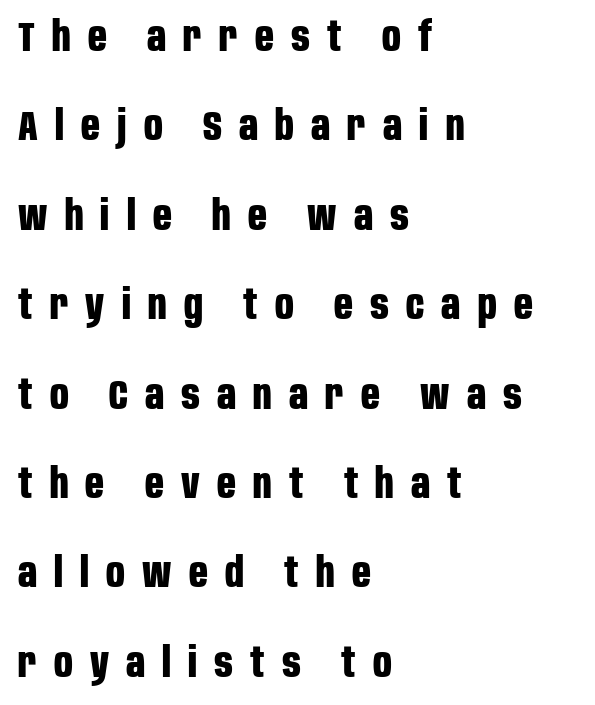
{"serif": "no", "italic": "no", "bold": "yes", "weight": "bold", "width": "condensed", "stroke_contrast": "low", "x_height": "large", "monospaced": "no", "underline": "no", "align": "left", "line_spacing": "loose", "line_spacing_ratio": 2.18, "letter_spacing": "wide", "letter_spacing_em": 0.42, "glyph_px": 41}
